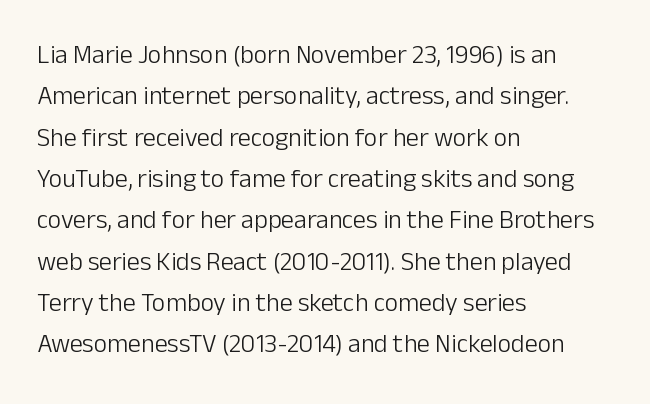
The image shows 26 px text type, upright; set left-aligned, normal line spacing (1.59x), normal letter spacing, not underlined.
